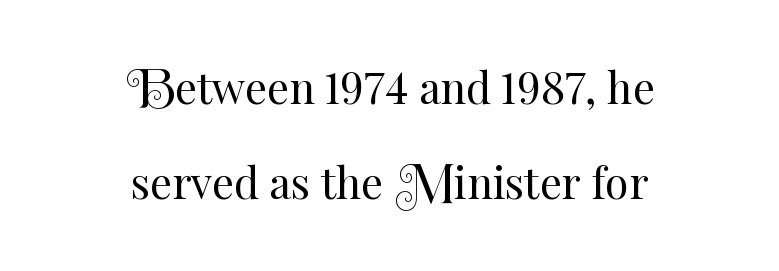
{"italic": "no", "bold": "no", "weight": "regular", "width": "normal", "stroke_contrast": "medium", "x_height": "small", "monospaced": "no", "underline": "no", "align": "center", "line_spacing": "loose", "line_spacing_ratio": 2.21, "letter_spacing": "normal", "letter_spacing_em": 0.0, "glyph_px": 43}
